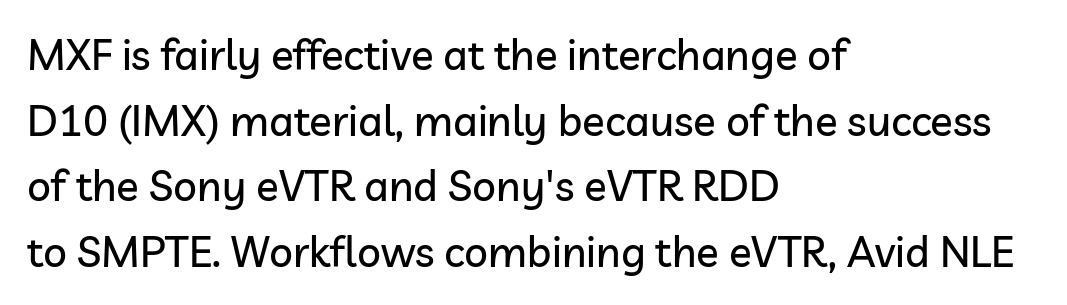
The image shows 42 px sans-serif type, upright; set left-aligned, normal line spacing (1.56x), normal letter spacing, not underlined; low stroke contrast and a medium x-height.
